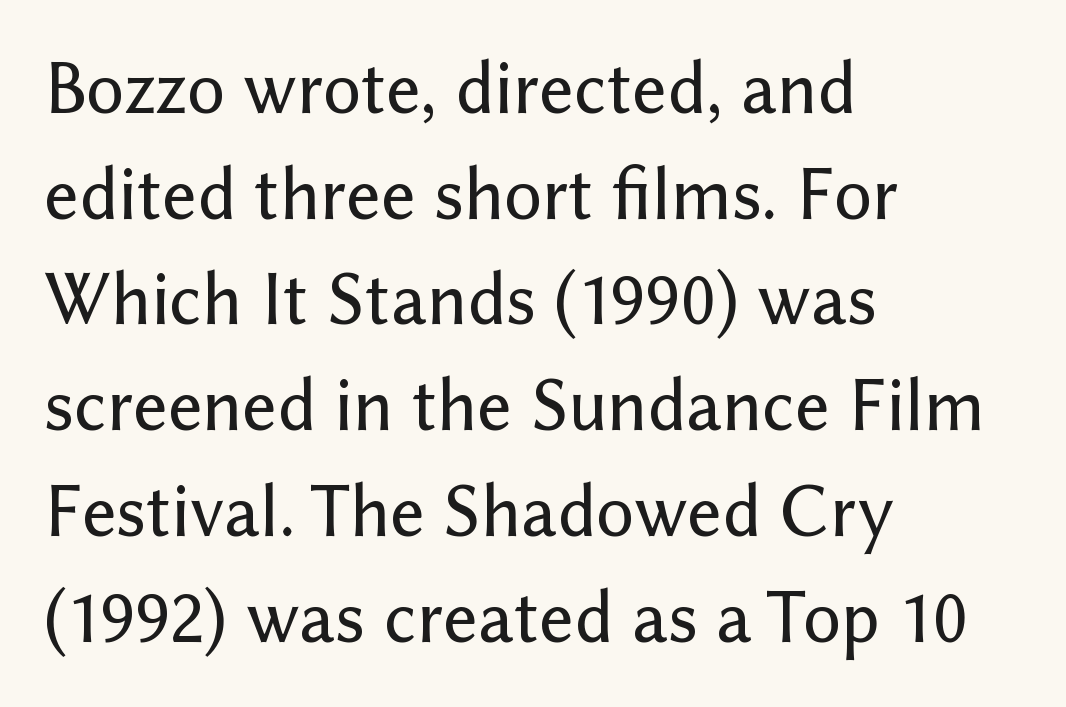
The image shows 75 px sans-serif type, upright; set left-aligned, normal line spacing (1.41x), normal letter spacing, not underlined; low stroke contrast and a medium x-height.
